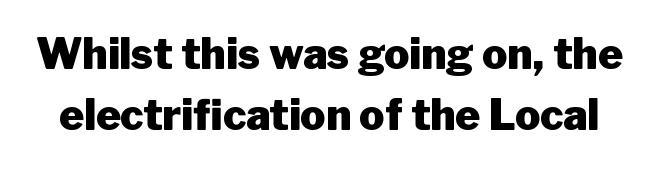
The sample has been set heavy, in full bold. Letters rest on an invisible, unmarked baseline. Upright lettering throughout. Spacing between characters is what you'd get straight out of the box. Proportional: the letters do not fall into vertical columns.
